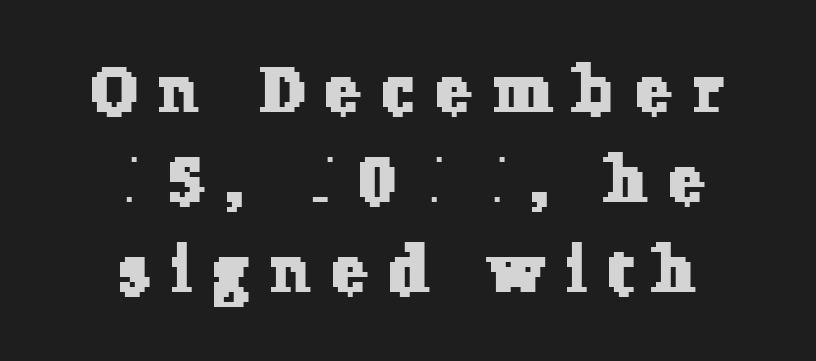
This sample has the flowing, uneven cadence of proportional lettering. No word sits above an underline. Letterform terminals end in serifs throughout the passage. The rendering inserts visible extra space after every character. In terms of leading, this rendering sits right in the middle. The rag falls on both sides of this text block equally.
